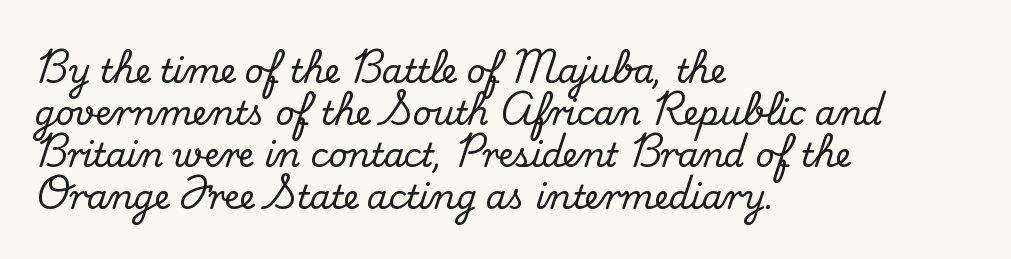
Spacing verdict: proportional, widths tailored to each character. Summary of vertical rhythm: regular, with standard interline spacing. Small tapered or slab feet sit at the stroke ends, so this counts as serif. Visually the block forms a straight wall on the left and a jagged coastline on the right.
